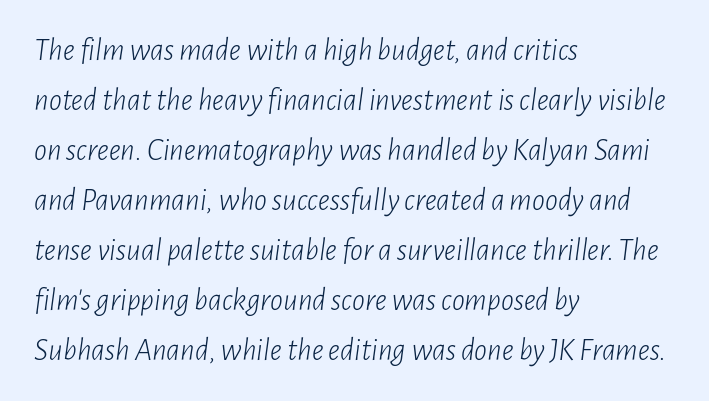
Q: Is the text bold? A: No.
Q: Is the text italic (slanted)? A: Yes, it leans right by about 7 degrees.
Q: Is the text underlined? A: No.
Q: How is the paragraph aligned? A: Left-aligned.
Q: Is the spacing between letters normal or unusually wide? A: Normal.
Q: Is the spacing between lines tight, normal or loose? A: Normal.
Q: Width (condensed, normal, or wide)? A: Condensed.
Q: Stroke contrast? A: Low.
Q: x-height? A: Medium.
Q: Monospaced? A: No.
